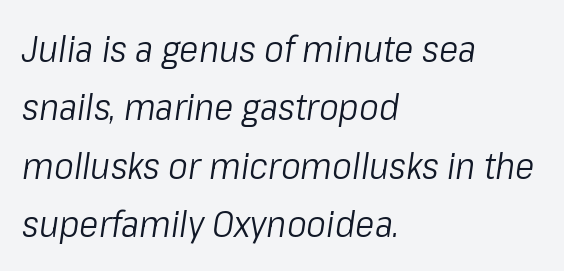
The image shows 37 px light, condensed type, italic (leaning right); set left-aligned, normal line spacing (1.58x), normal letter spacing, not underlined; low stroke contrast and a medium x-height.
